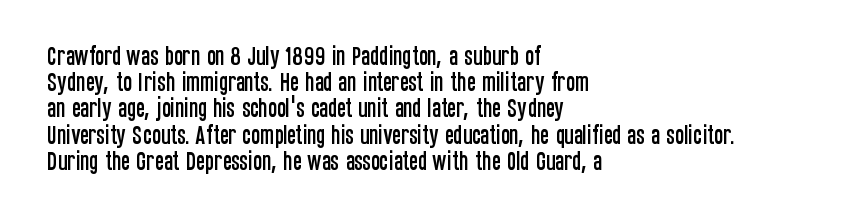
{"italic": "no", "underline": "no", "align": "left", "line_spacing": "normal", "line_spacing_ratio": 1.25, "letter_spacing": "normal", "letter_spacing_em": 0.0, "glyph_px": 21}
